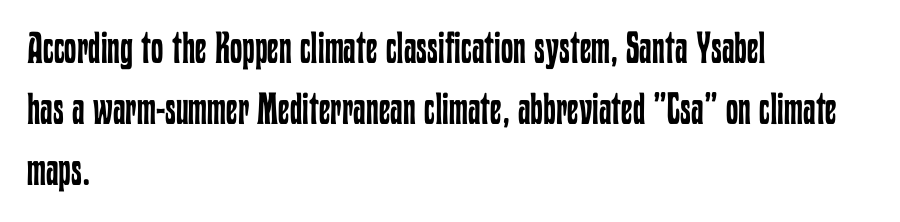
The image shows 44 px regular-weight, condensed type, upright; set left-aligned, normal line spacing (1.39x), normal letter spacing, not underlined; low stroke contrast and a medium x-height.
